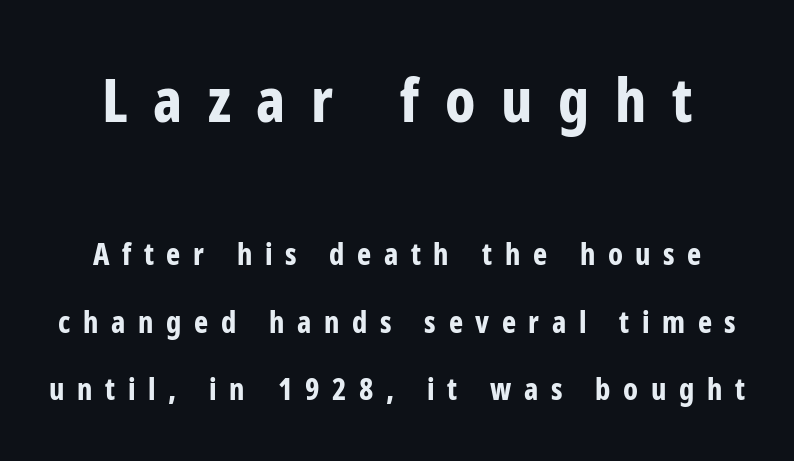
{"serif": "no", "italic": "no", "bold": "yes", "weight": "bold", "width": "condensed", "stroke_contrast": "low", "x_height": "medium", "monospaced": "no", "underline": "no", "align": "center", "line_spacing": "loose", "line_spacing_ratio": 2.24, "letter_spacing": "wide", "letter_spacing_em": 0.42, "larger_block": "first", "size_ratio": 2.03, "glyph_px": 61}
